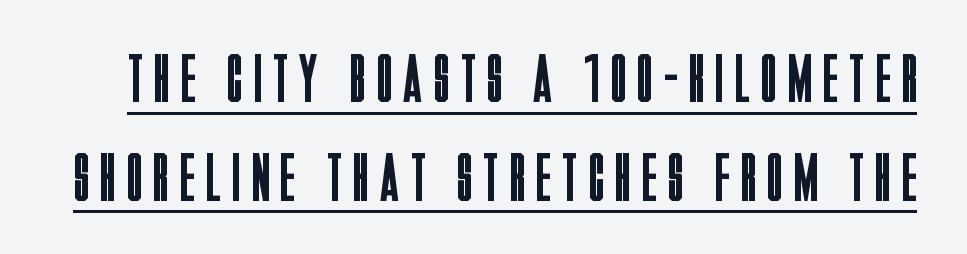
{"serif": "no", "italic": "no", "bold": "no", "weight": "regular", "width": "condensed", "stroke_contrast": "low", "x_height": "large", "monospaced": "no", "underline": "yes", "line_spacing": "normal", "line_spacing_ratio": 1.45, "glyph_px": 68}
